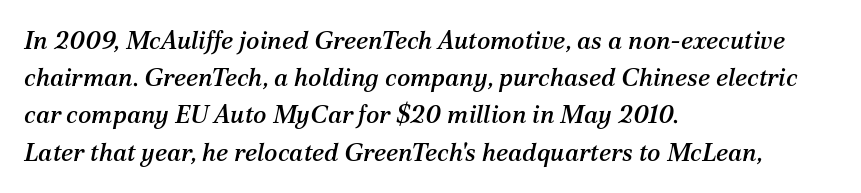
The image shows 25 px text type, italic (leaning right); set left-aligned, normal line spacing (1.49x), normal letter spacing, not underlined.
